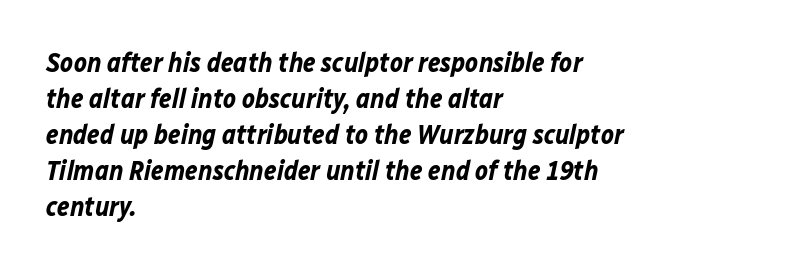
Compared with an ordinary text face, these strokes are far heavier — a full bold. You can tell it's italic because the verticals aren't actually vertical. Letter spacing: default. Descender tails drop into unmarked territory. The compositor pushed each line to the left boundary. Compared with typical paragraphs, the rows here are spaced about the same.
